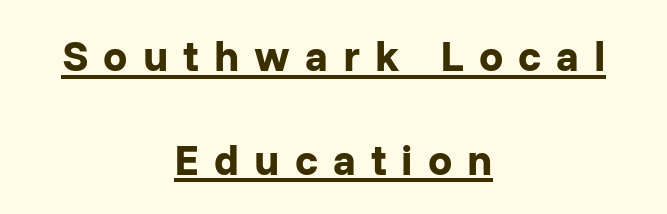
{"serif": "no", "italic": "no", "bold": "yes", "weight": "bold", "width": "normal", "stroke_contrast": "low", "x_height": "medium", "monospaced": "no", "underline": "yes", "align": "center", "line_spacing": "loose", "line_spacing_ratio": 2.41, "letter_spacing": "wide", "letter_spacing_em": 0.35, "glyph_px": 43}
